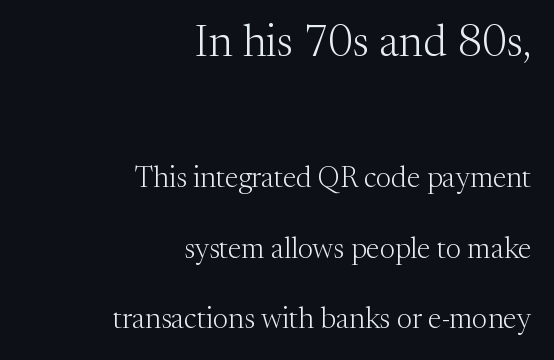
Q: Is the text bold? A: No.
Q: Is the text italic (slanted)? A: No, it is upright.
Q: Is the typeface a serif or a sans-serif typeface? A: Serif.
Q: Is the text underlined? A: No.
Q: How is the paragraph aligned? A: Right-aligned.
Q: Is the spacing between letters normal or unusually wide? A: Normal.
Q: Is the spacing between lines tight, normal or loose? A: Loose.
Q: Which block of text is set in a larger size, the first (top) or the second (bottom)? A: The first (top) one.
Q: Width (condensed, normal, or wide)? A: Normal.
Q: Stroke contrast? A: Medium.
Q: x-height? A: Medium.
Q: Monospaced? A: No.
